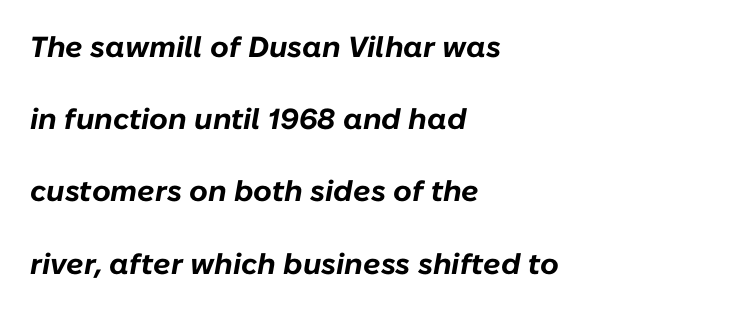
{"italic": "yes", "lean": "right", "slant_degrees": 10, "bold": "yes", "weight": "bold", "width": "normal", "stroke_contrast": "low", "x_height": "medium", "monospaced": "no", "underline": "no", "align": "left", "line_spacing": "loose", "line_spacing_ratio": 2.49, "letter_spacing": "normal", "letter_spacing_em": 0.0, "glyph_px": 29}
